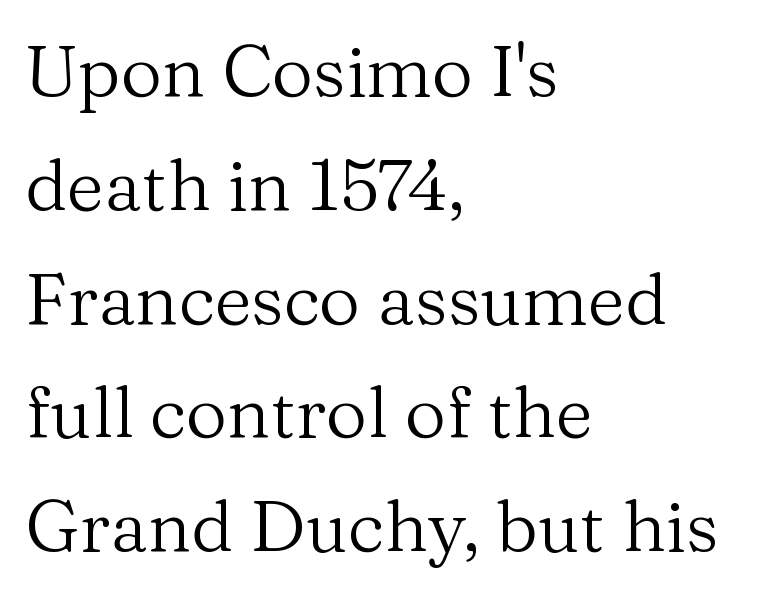
The image shows 72 px regular-weight serif type, upright; set left-aligned, normal line spacing (1.58x), normal letter spacing, not underlined; medium stroke contrast and a medium x-height.
